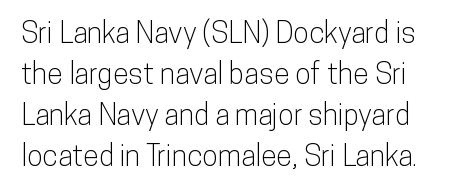
The image shows 29 px condensed sans-serif type, upright; set normal line spacing (1.41x), normal letter spacing, not underlined; low stroke contrast and a medium x-height.
